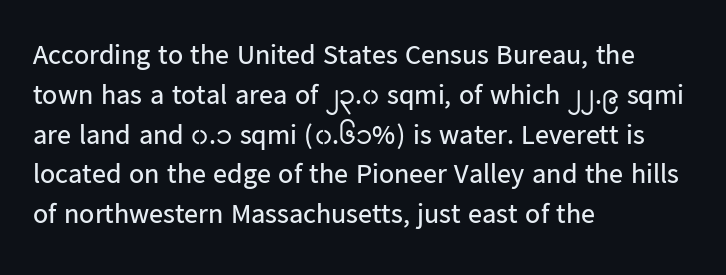
The image shows 28 px regular-weight sans-serif type, upright; set left-aligned, normal line spacing (1.42x), normal letter spacing, not underlined; low stroke contrast and a medium x-height.
